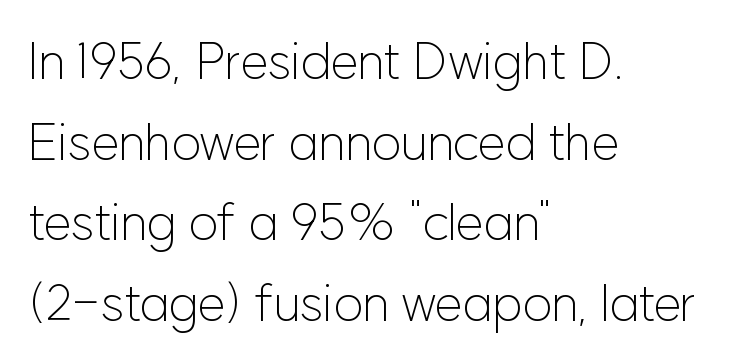
The image shows 51 px light sans-serif type, upright; set left-aligned, normal line spacing (1.58x), normal letter spacing, not underlined; low stroke contrast and a medium x-height.
